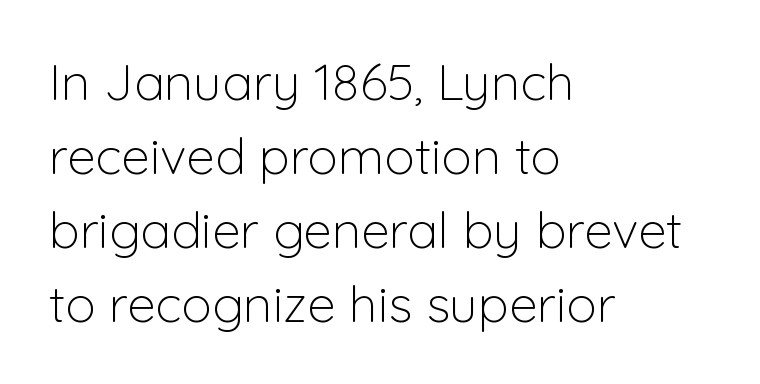
When letters stand straight like this, we call the style roman or upright. A light-to-regular cut is what we see here. Short and long lines alike share a common starting point at left. Evenly set lines give the paragraph a standard silhouette. Spacing verdict: proportional, widths tailored to each character.
